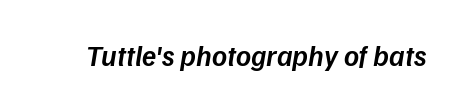
{"italic": "yes", "lean": "right", "slant_degrees": 9, "bold": "semi", "weight": "semibold", "width": "normal", "stroke_contrast": "low", "x_height": "medium", "monospaced": "no", "underline": "no", "letter_spacing": "normal", "letter_spacing_em": 0.0, "glyph_px": 29}
